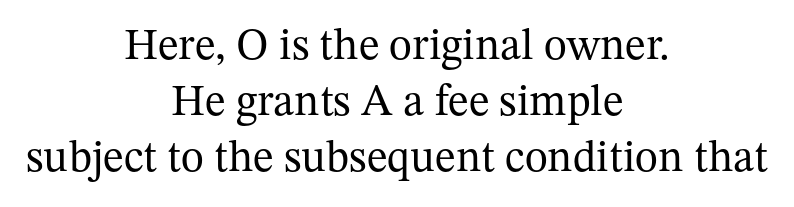
{"serif": "yes", "italic": "no", "bold": "no", "weight": "regular", "width": "normal", "stroke_contrast": "medium", "x_height": "medium", "monospaced": "no", "underline": "no", "align": "center", "line_spacing": "normal", "line_spacing_ratio": 1.27, "letter_spacing": "normal", "letter_spacing_em": 0.0, "glyph_px": 44}
